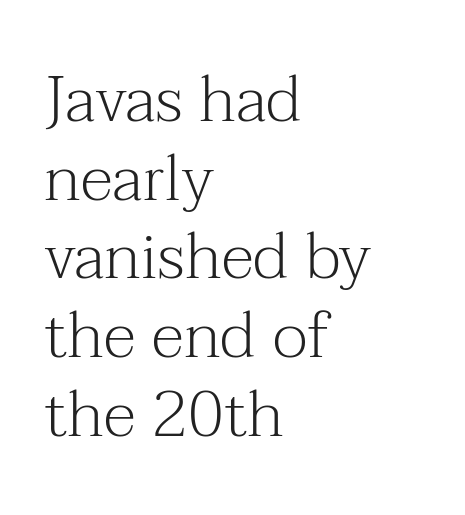
The image shows 65 px light serif type, upright; set left-aligned, line spacing 1.21x, normal letter spacing, not underlined; medium stroke contrast and a medium x-height.
